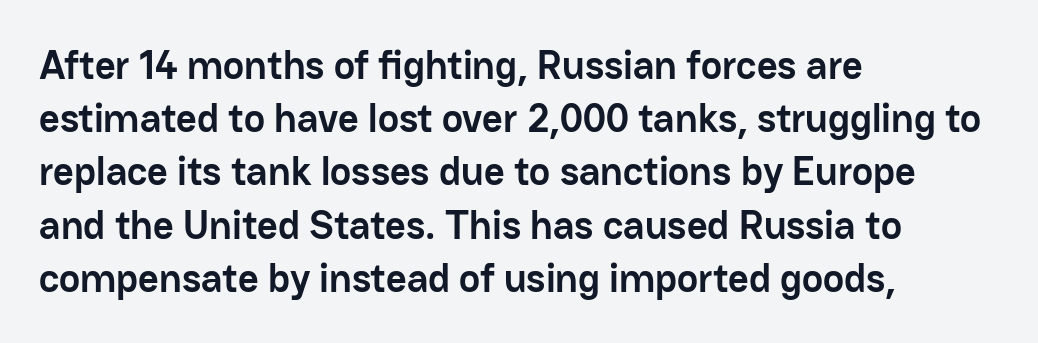
{"serif": "no", "italic": "no", "bold": "yes", "weight": "semibold", "width": "normal", "stroke_contrast": "low", "x_height": "medium", "monospaced": "no", "underline": "no", "align": "left", "line_spacing": "normal", "line_spacing_ratio": 1.33, "letter_spacing": "normal", "letter_spacing_em": 0.0, "glyph_px": 40}
